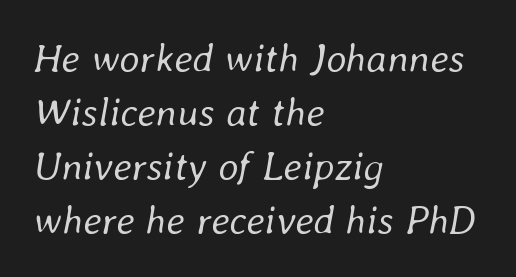
{"italic": "yes", "lean": "right", "slant_degrees": 8, "bold": "no", "weight": "regular", "width": "normal", "stroke_contrast": "low", "x_height": "medium", "monospaced": "no", "underline": "no", "align": "left", "line_spacing": "normal", "line_spacing_ratio": 1.35, "letter_spacing": "normal", "letter_spacing_em": 0.0, "glyph_px": 40}
